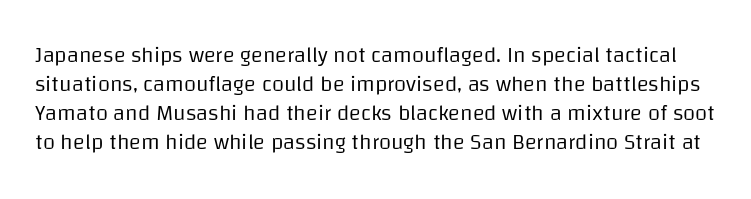
{"italic": "no", "bold": "no", "underline": "no", "line_spacing": "normal", "line_spacing_ratio": 1.32, "letter_spacing": "normal", "letter_spacing_em": 0.0, "glyph_px": 22}
